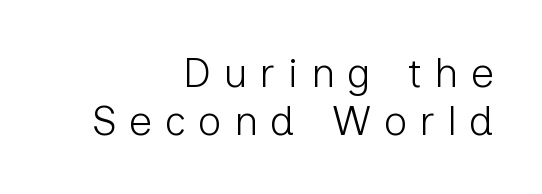
The passage shown is not underscored anywhere. The font is comparable to plain body text, perhaps lighter. The lines are quadded right. Tracking here is generous; glyphs stand well apart from one another.
